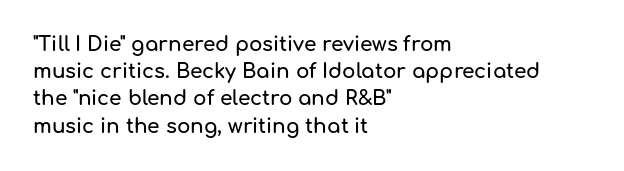
Q: Is the text italic (slanted)? A: No, it is upright.
Q: Is the text underlined? A: No.
Q: How is the paragraph aligned? A: Left-aligned.
Q: Is the spacing between letters normal or unusually wide? A: Normal.
Q: Is the spacing between lines tight, normal or loose? A: Normal.
